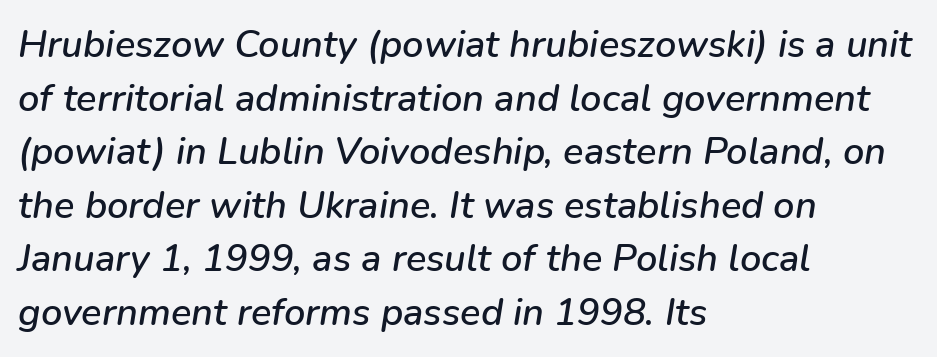
{"italic": "yes", "lean": "right", "slant_degrees": 9, "width": "normal", "stroke_contrast": "low", "x_height": "medium", "monospaced": "no", "underline": "no", "align": "left", "line_spacing": "normal", "line_spacing_ratio": 1.41, "letter_spacing": "normal", "letter_spacing_em": 0.0, "glyph_px": 38}
